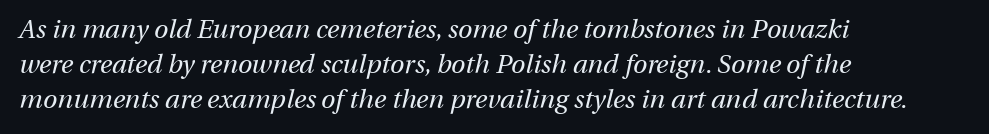
Underlining? Definitely not there. Stroke thickness stays within the range of a standard reading face or lighter. Characters follow at the spacing the type designer built in. Posture: slanted. Is there much room between lines? A standard amount, neither cramped nor airy.
